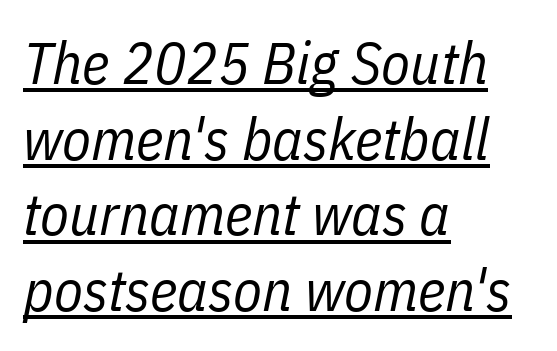
The letterforms sit shoulder to shoulder at normal distance. Unbolded letterforms with no extra heft. The passage shown leans; its letterforms are oblique. Notice how a bar underscores the lettering throughout.
